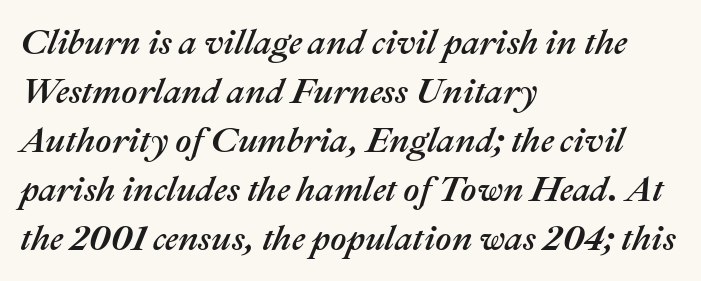
Character widths vary here, with narrow letters taking less room than wide ones. One glance says typical: line gaps are just what's usual. Caption: standard tracking, unaltered. A classic flush-left, rag-right setting is used for this passage. Italic? Definitely — the glyphs are oblique. Underline: absent.
